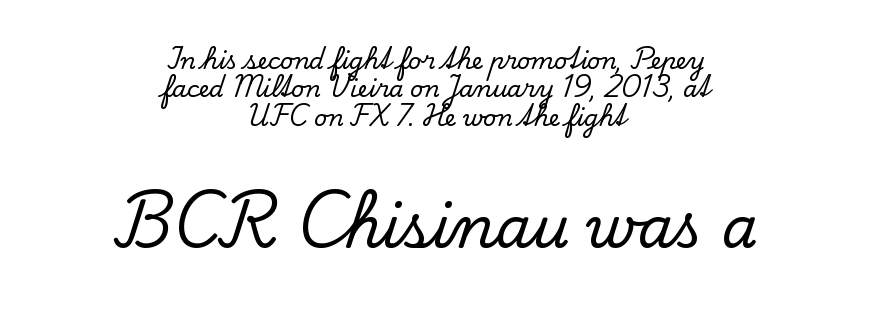
A clean baseline with only descenders dipping below it. A student would notice the bottom passage is typeset larger than what precedes it. Small tapered or slab feet sit at the stroke ends, so this counts as serif.
